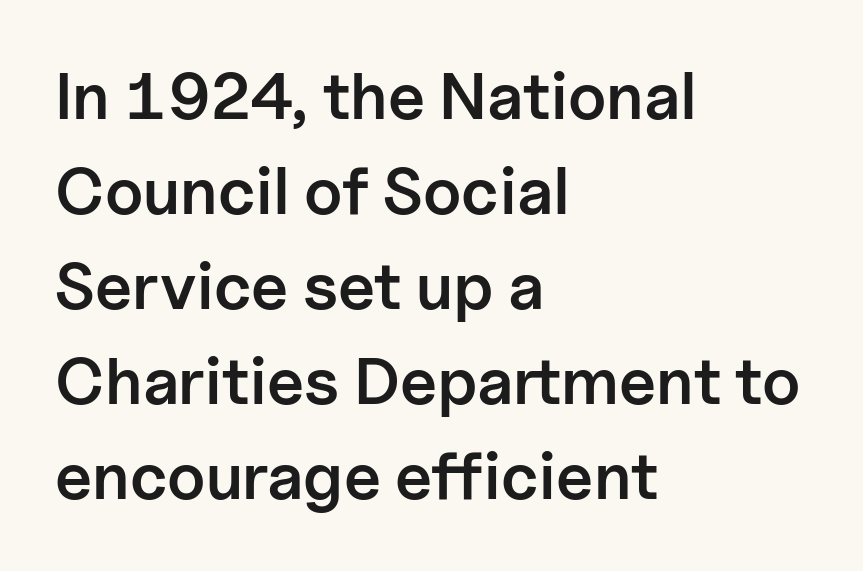
The image shows 66 px semibold sans-serif type, upright; set left-aligned, normal line spacing (1.44x), normal letter spacing, not underlined; low stroke contrast and a medium x-height.
